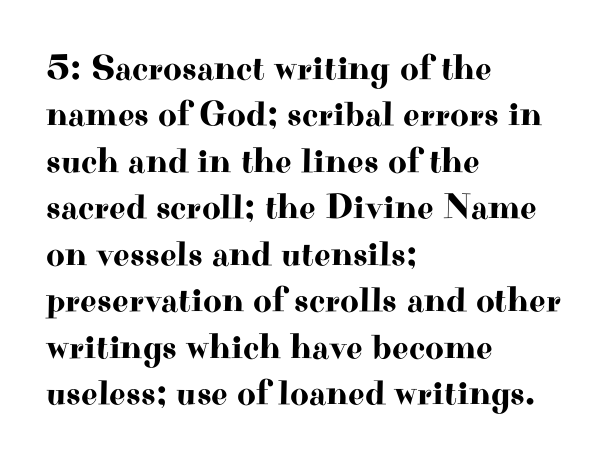
Q: Is the text italic (slanted)? A: No, it is upright.
Q: Is the typeface a serif or a sans-serif typeface? A: Serif.
Q: Is the text underlined? A: No.
Q: How is the paragraph aligned? A: Left-aligned.
Q: Is the spacing between letters normal or unusually wide? A: Normal.
Q: Is the spacing between lines tight, normal or loose? A: Normal.
Q: Width (condensed, normal, or wide)? A: Wide.
Q: Stroke contrast? A: High.
Q: x-height? A: Small.
Q: Monospaced? A: No.
